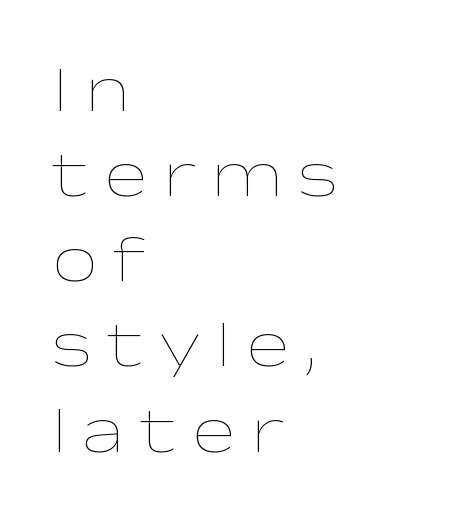
Q: Is the text bold? A: No.
Q: Is the text italic (slanted)? A: No, it is upright.
Q: Is the text underlined? A: No.
Q: How is the paragraph aligned? A: Left-aligned.
Q: Is the spacing between letters normal or unusually wide? A: Unusually wide.
Q: Is the spacing between lines tight, normal or loose? A: Normal.
Q: Width (condensed, normal, or wide)? A: Wide.
Q: Stroke contrast? A: Low.
Q: x-height? A: Medium.
Q: Monospaced? A: No.
